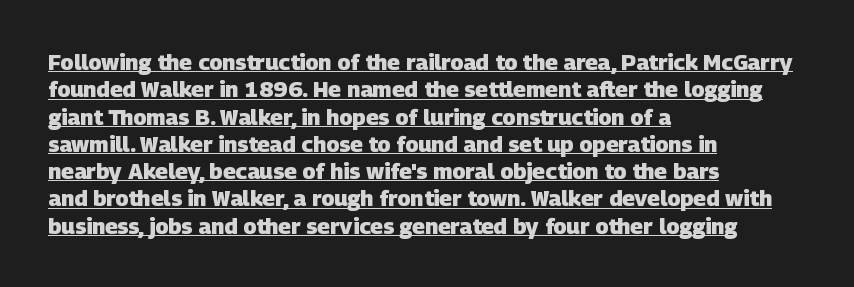
Q: Is the text bold? A: Yes.
Q: Is the text underlined? A: Yes.
Q: How is the paragraph aligned? A: Left-aligned.
Q: Is the spacing between letters normal or unusually wide? A: Normal.
